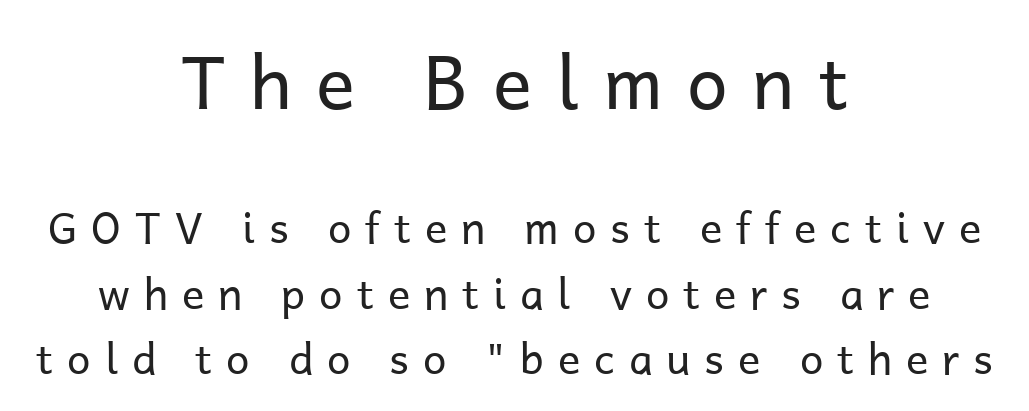
{"serif": "no", "italic": "no", "bold": "no", "weight": "regular", "width": "normal", "stroke_contrast": "low", "x_height": "medium", "monospaced": "no", "underline": "no", "align": "center", "line_spacing": "normal", "line_spacing_ratio": 1.56, "letter_spacing": "wide", "letter_spacing_em": 0.33, "larger_block": "first", "size_ratio": 1.74, "glyph_px": 73}
